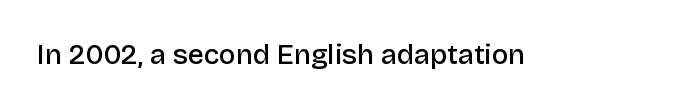
{"serif": "no", "italic": "no", "bold": "semi", "weight": "semibold", "width": "normal", "stroke_contrast": "low", "x_height": "large", "monospaced": "no", "underline": "no", "letter_spacing": "normal", "letter_spacing_em": 0.0, "glyph_px": 28}
